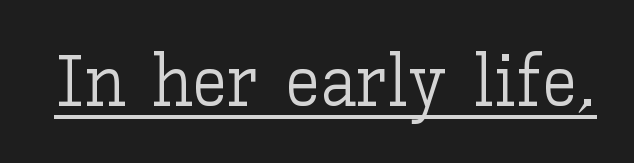
{"italic": "no", "bold": "no", "weight": "light", "width": "normal", "stroke_contrast": "low", "x_height": "medium", "monospaced": "no", "underline": "yes", "letter_spacing": "normal", "letter_spacing_em": 0.0, "glyph_px": 71}
